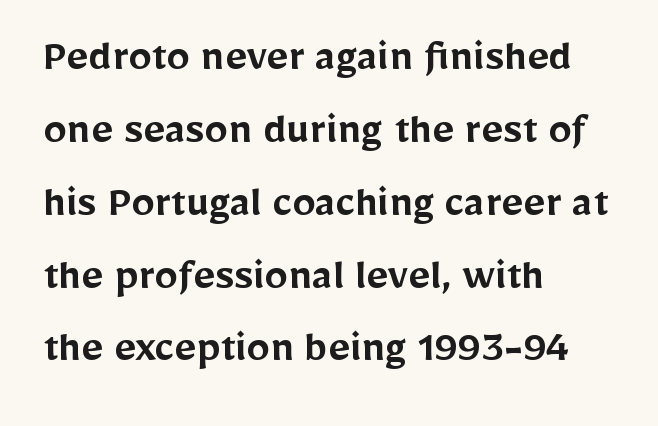
Q: Is the text bold? A: Semi-bold.
Q: Is the text italic (slanted)? A: No, it is upright.
Q: Is the typeface a serif or a sans-serif typeface? A: Sans-serif.
Q: Is the text underlined? A: No.
Q: How is the paragraph aligned? A: Left-aligned.
Q: Is the spacing between letters normal or unusually wide? A: Normal.
Q: Is the spacing between lines tight, normal or loose? A: Normal.
Q: Width (condensed, normal, or wide)? A: Normal.
Q: Stroke contrast? A: Low.
Q: x-height? A: Medium.
Q: Monospaced? A: No.
